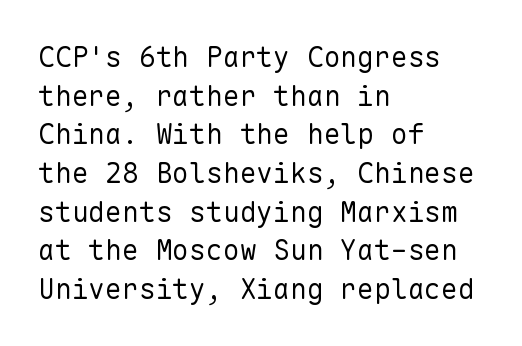
The setting favours the left margin, as ordinary paragraphs usually do. Is this a heavy cut? Hardly; it is regular or lighter. In terms of leading, this rendering sits right in the middle. Regarding serifs, this sample does without them. Designer's note — italics off, roman on.
